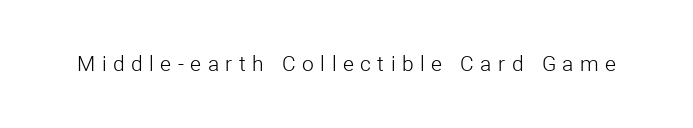
Q: Is the text bold? A: No.
Q: Is the text italic (slanted)? A: No, it is upright.
Q: Is the text underlined? A: No.
Q: Is the spacing between letters normal or unusually wide? A: Unusually wide.
